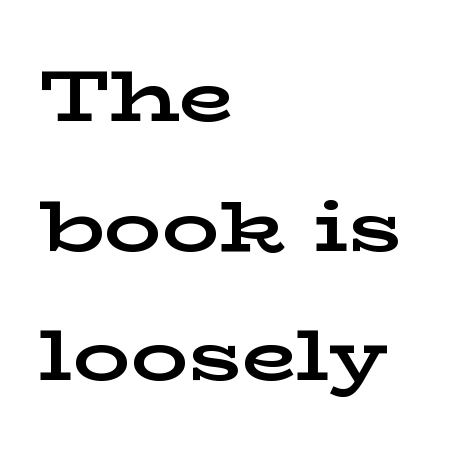
The gap between lines stays unmarked. These lines keep a tight, regular rhythm from letter to letter. This is the regular roman posture of the typeface. Is this a fixed-width face? No — the glyphs have proportional, varying widths. Reading down the block, your eye returns to a fixed left position each line.
